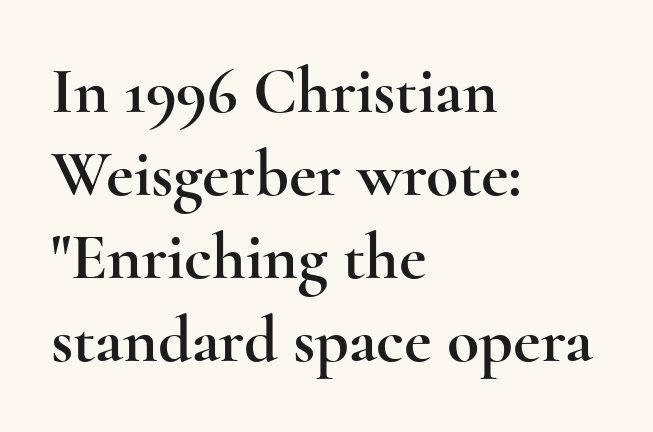
The image shows 66 px wide serif type, upright; set left-aligned, normal line spacing (1.26x), normal letter spacing, not underlined; a small x-height.
